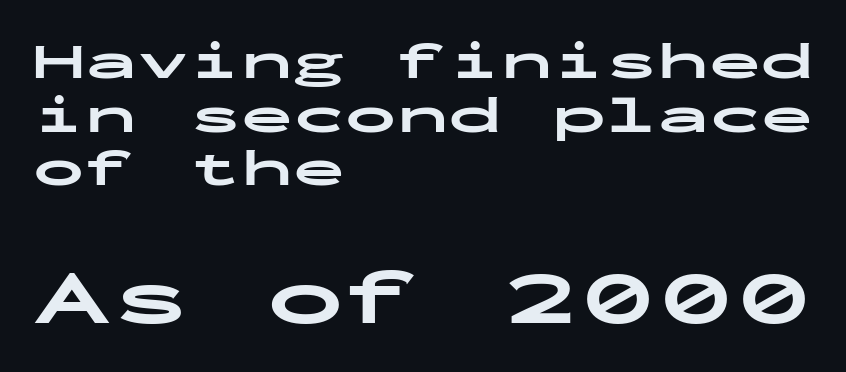
The more generous point size was reserved for the lower chunk. Honestly, the rows look squashed on top of each other. Descender tails drop into unmarked territory. Do the letters lean? They stand straight.
